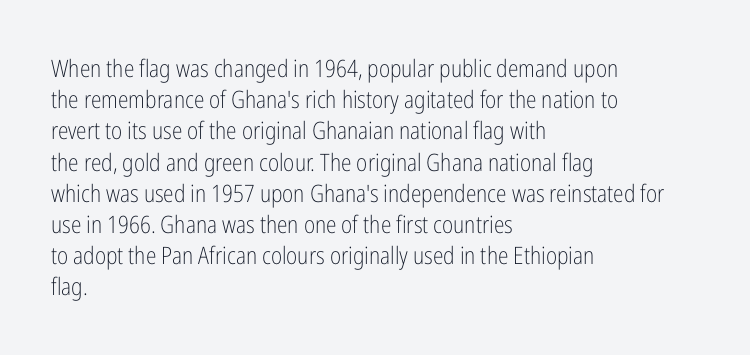
{"italic": "no", "bold": "no", "underline": "no", "align": "left", "line_spacing": "normal", "line_spacing_ratio": 1.3, "letter_spacing": "normal", "letter_spacing_em": 0.0, "glyph_px": 24}
